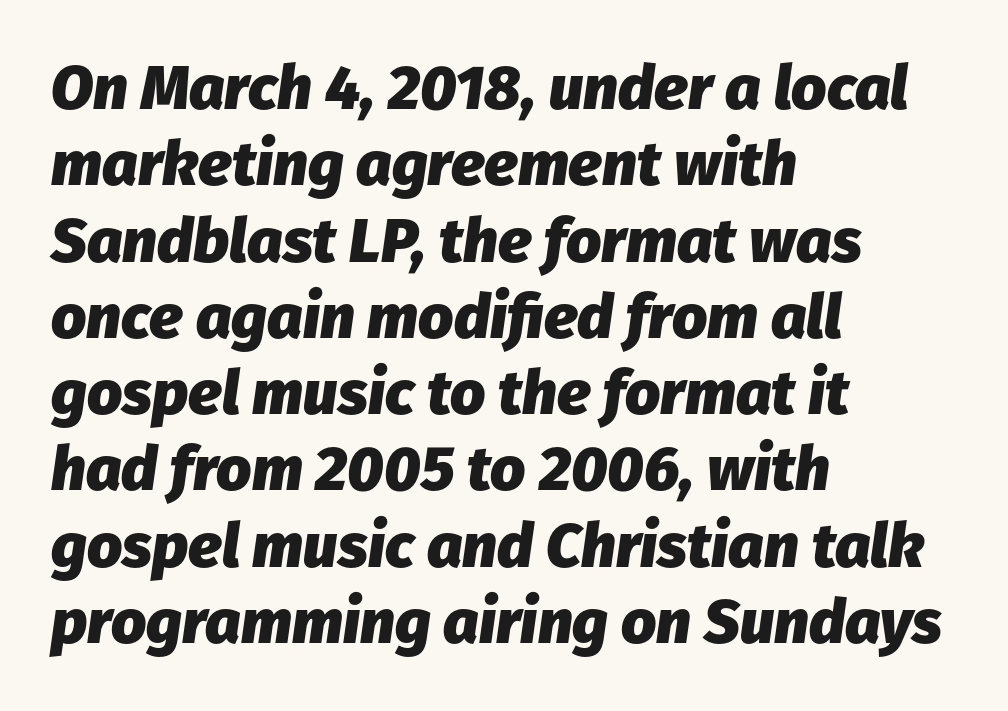
Q: Is the text bold? A: Yes.
Q: Is the text italic (slanted)? A: Yes, it leans right by about 8 degrees.
Q: Is the text underlined? A: No.
Q: How is the paragraph aligned? A: Left-aligned.
Q: Is the spacing between letters normal or unusually wide? A: Normal.
Q: Width (condensed, normal, or wide)? A: Normal.
Q: Stroke contrast? A: Low.
Q: x-height? A: Medium.
Q: Monospaced? A: No.
